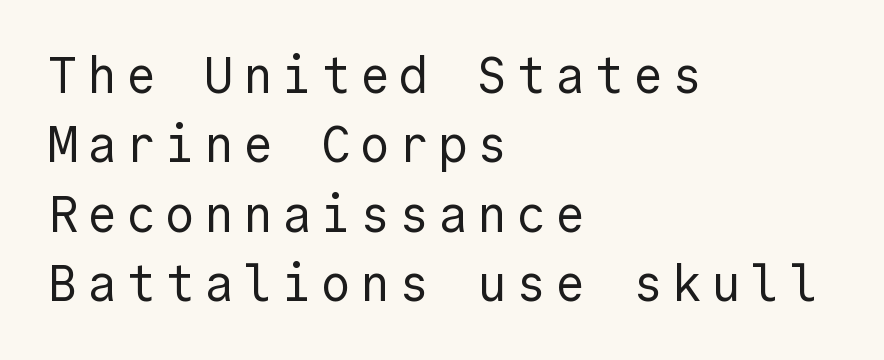
The passage shown stacks its lines at a standard gap. No letter is thick-stroked: the sample isn't bold. The designer went with a sans here, leaving each stem footless. These lines stack with their left ends in a neat column.
